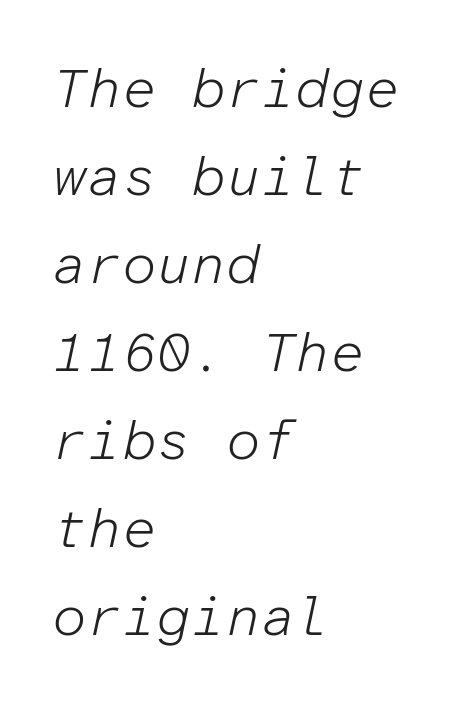
Q: Is the text bold? A: No.
Q: Is the text italic (slanted)? A: Yes, it leans right by about 12 degrees.
Q: Is the text underlined? A: No.
Q: How is the paragraph aligned? A: Left-aligned.
Q: Is the spacing between letters normal or unusually wide? A: Normal.
Q: Is the spacing between lines tight, normal or loose? A: Normal.
Q: Width (condensed, normal, or wide)? A: Normal.
Q: Stroke contrast? A: Low.
Q: x-height? A: Medium.
Q: Monospaced? A: Yes.
